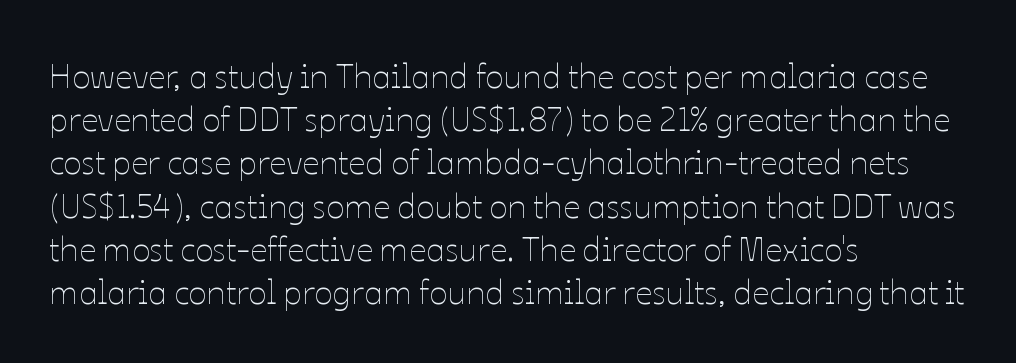
{"italic": "no", "bold": "no", "weight": "thin", "width": "normal", "stroke_contrast": "low", "x_height": "medium", "monospaced": "no", "underline": "no", "align": "left", "line_spacing": "normal", "line_spacing_ratio": 1.27, "letter_spacing": "normal", "letter_spacing_em": 0.0, "glyph_px": 34}
